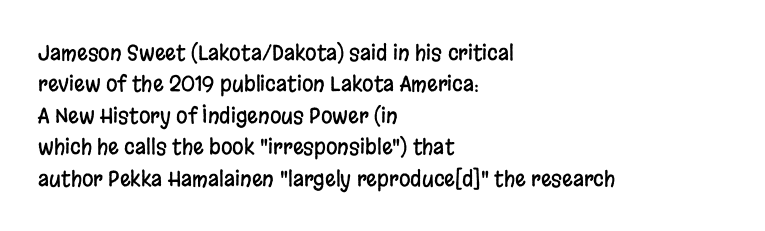
Q: Is the text italic (slanted)? A: No, it is upright.
Q: Is the text underlined? A: No.
Q: How is the paragraph aligned? A: Left-aligned.
Q: Is the spacing between letters normal or unusually wide? A: Normal.
Q: Is the spacing between lines tight, normal or loose? A: Normal.
